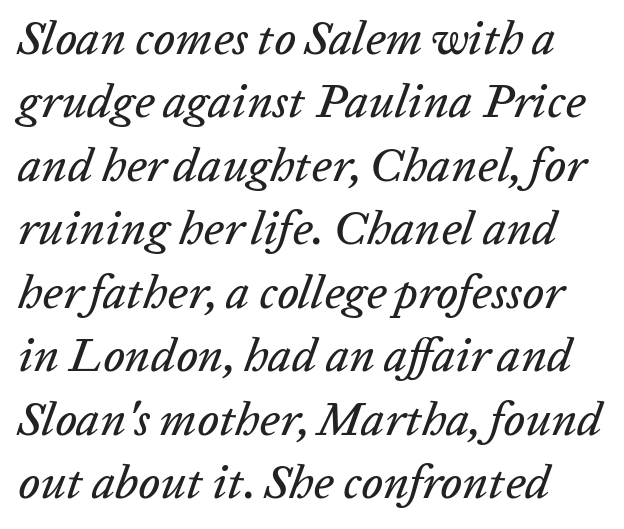
{"italic": "yes", "lean": "right", "slant_degrees": 20, "width": "normal", "stroke_contrast": "low", "x_height": "medium", "monospaced": "no", "underline": "no", "line_spacing": "normal", "line_spacing_ratio": 1.35, "letter_spacing": "normal", "letter_spacing_em": 0.0, "glyph_px": 47}
